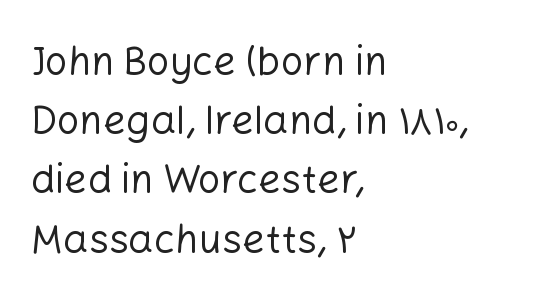
Q: Is the text bold? A: No.
Q: Is the text italic (slanted)? A: No, it is upright.
Q: Is the typeface a serif or a sans-serif typeface? A: Sans-serif.
Q: Is the text underlined? A: No.
Q: How is the paragraph aligned? A: Left-aligned.
Q: Is the spacing between letters normal or unusually wide? A: Normal.
Q: Is the spacing between lines tight, normal or loose? A: Normal.
Q: Width (condensed, normal, or wide)? A: Normal.
Q: Stroke contrast? A: Low.
Q: x-height? A: Medium.
Q: Monospaced? A: No.
